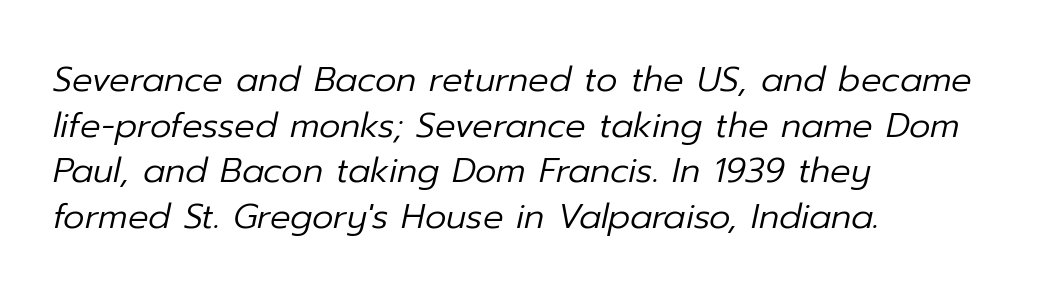
The image shows 34 px regular-weight type, italic (leaning right); set left-aligned, normal line spacing (1.34x), normal letter spacing, not underlined; low stroke contrast and a medium x-height.
